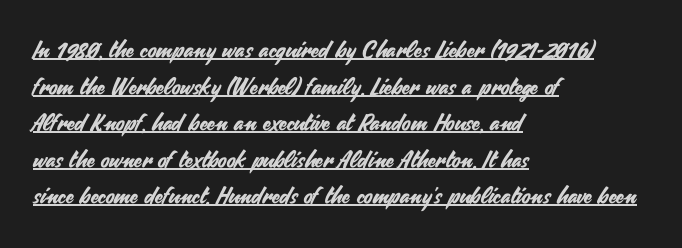
The gaps between neighbouring characters are ordinary and unremarkable. Reading down the block, your eye returns to a fixed left position each line. These lines sit exactly where default settings would place them.
